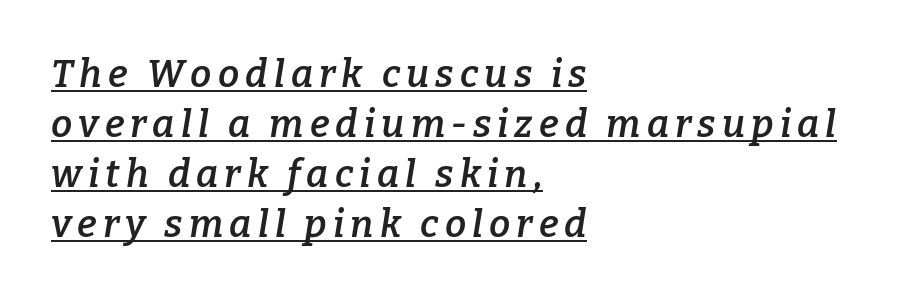
Q: Is the text bold? A: Semi-bold.
Q: Is the text italic (slanted)? A: Yes, it leans right by about 9 degrees.
Q: Is the typeface a serif or a sans-serif typeface? A: Serif.
Q: Is the text underlined? A: Yes.
Q: How is the paragraph aligned? A: Left-aligned.
Q: Is the spacing between lines tight, normal or loose? A: Normal.
Q: Width (condensed, normal, or wide)? A: Normal.
Q: Stroke contrast? A: Low.
Q: x-height? A: Medium.
Q: Monospaced? A: No.
